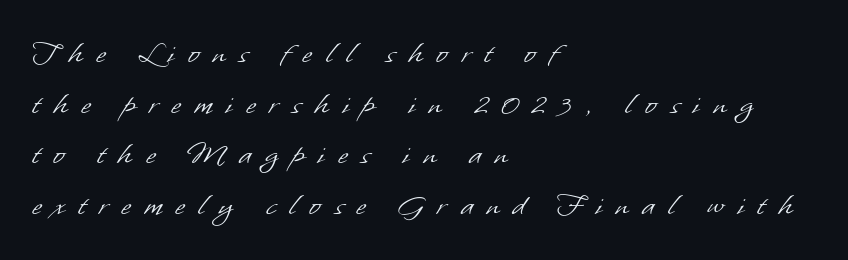
Q: Is the text bold? A: No.
Q: Is the typeface a serif or a sans-serif typeface? A: Sans-serif.
Q: Is the text underlined? A: No.
Q: How is the paragraph aligned? A: Left-aligned.
Q: Is the spacing between letters normal or unusually wide? A: Unusually wide.
Q: Is the spacing between lines tight, normal or loose? A: Normal.
Q: Width (condensed, normal, or wide)? A: Normal.
Q: Stroke contrast? A: Low.
Q: x-height? A: Small.
Q: Monospaced? A: No.
